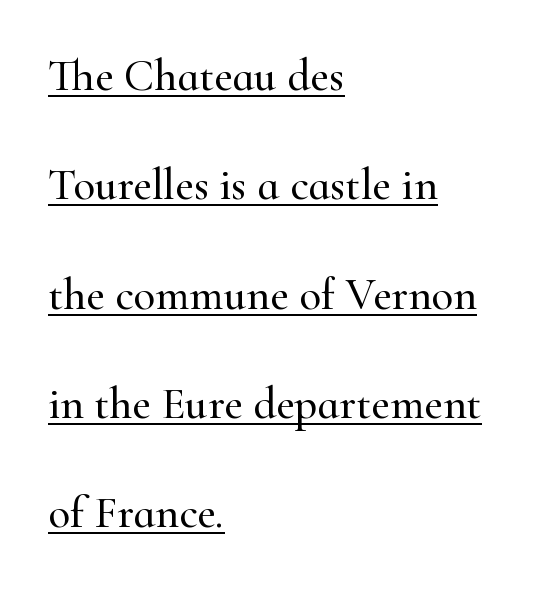
{"serif": "yes", "italic": "no", "width": "normal", "stroke_contrast": "high", "x_height": "small", "monospaced": "no", "underline": "yes", "align": "left", "line_spacing": "loose", "line_spacing_ratio": 2.43, "letter_spacing": "normal", "letter_spacing_em": 0.0, "glyph_px": 45}
